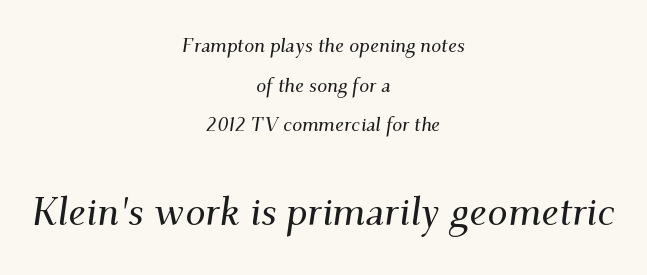
{"serif": "yes", "italic": "yes", "lean": "right", "slant_degrees": 9, "width": "normal", "stroke_contrast": "medium", "x_height": "small", "monospaced": "no", "underline": "no", "align": "center", "line_spacing": "loose", "line_spacing_ratio": 1.98, "letter_spacing": "normal", "letter_spacing_em": 0.0, "larger_block": "second", "size_ratio": 2.0, "glyph_px": 40}
